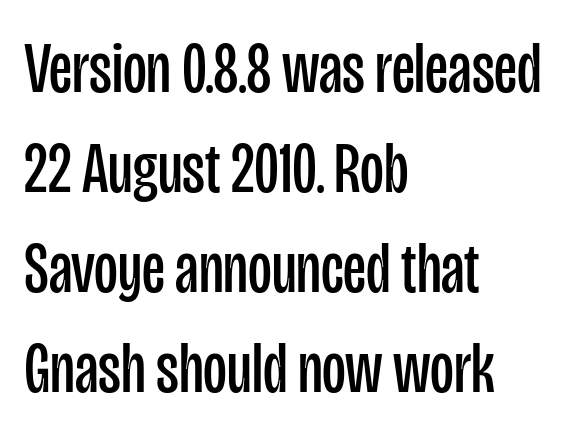
The image shows 73 px regular-weight, condensed sans-serif type, upright; set left-aligned, normal line spacing (1.37x), normal letter spacing, not underlined; low stroke contrast and a large x-height.
